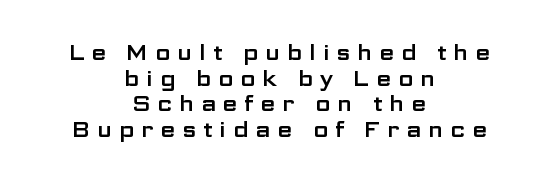
The image shows 22 px text type, upright; set centered, line spacing 1.17x, unusually wide letter spacing (+0.31 em), not underlined.
